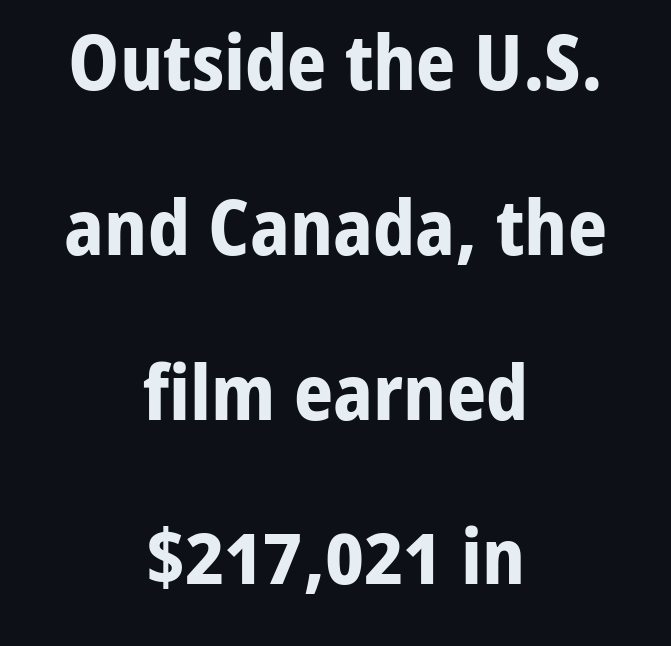
Q: Is the text bold? A: Yes.
Q: Is the text italic (slanted)? A: No, it is upright.
Q: Is the typeface a serif or a sans-serif typeface? A: Sans-serif.
Q: Is the text underlined? A: No.
Q: How is the paragraph aligned? A: Centered.
Q: Is the spacing between letters normal or unusually wide? A: Normal.
Q: Is the spacing between lines tight, normal or loose? A: Loose.
Q: Width (condensed, normal, or wide)? A: Normal.
Q: Stroke contrast? A: Low.
Q: x-height? A: Medium.
Q: Monospaced? A: No.
